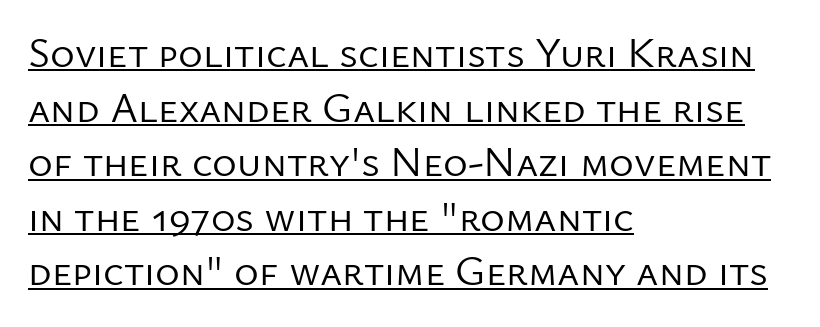
The image shows 42 px regular-weight sans-serif type, upright; set left-aligned, normal line spacing (1.3x), normal letter spacing, underlined; low stroke contrast and a medium x-height.
